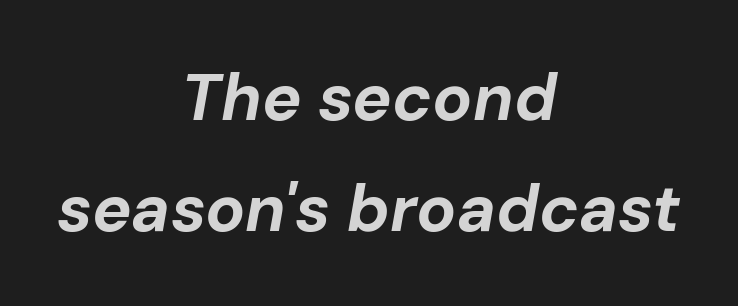
{"italic": "yes", "lean": "right", "slant_degrees": 10, "bold": "yes", "weight": "bold", "width": "normal", "stroke_contrast": "low", "x_height": "medium", "monospaced": "no", "underline": "no", "align": "center", "line_spacing": "normal", "line_spacing_ratio": 1.68, "letter_spacing": "normal", "letter_spacing_em": 0.0, "glyph_px": 66}
